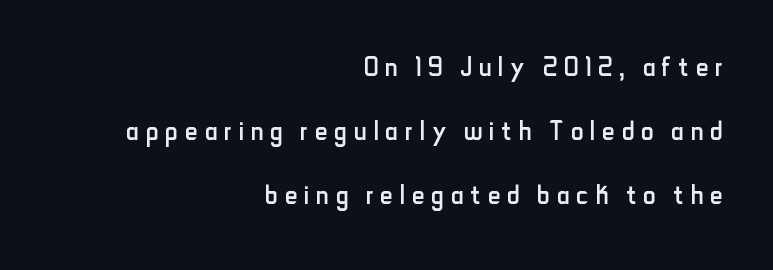
The image shows 35 px regular-weight, condensed sans-serif type, upright; set right-aligned, line spacing 1.83x, unusually wide letter spacing (+0.2 em), not underlined; low stroke contrast and a small x-height.
